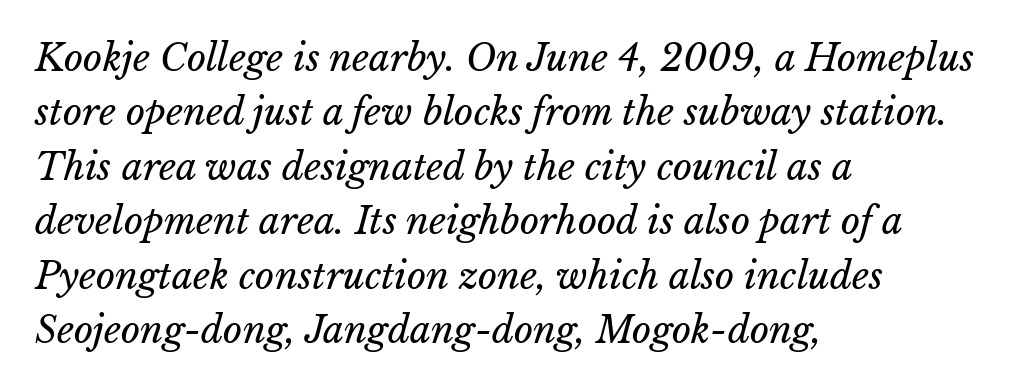
Q: Is the text bold? A: No.
Q: Is the text underlined? A: No.
Q: How is the paragraph aligned? A: Left-aligned.
Q: Is the spacing between letters normal or unusually wide? A: Normal.
Q: Is the spacing between lines tight, normal or loose? A: Normal.
Q: Width (condensed, normal, or wide)? A: Normal.
Q: Stroke contrast? A: Low.
Q: x-height? A: Medium.
Q: Monospaced? A: No.
